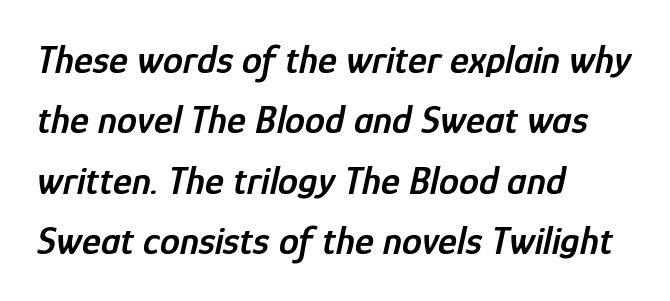
Reading down the column, the eye jumps a familiar distance to each next line. Check under the words: just untouched page. This sample has the flowing, uneven cadence of proportional lettering. Every character sits at an angle, as italics do. Compared with an ordinary text face, these strokes are moderately heavier — a semibold.
